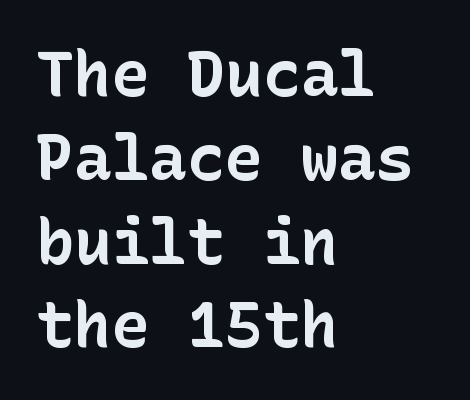
Q: Is the text bold? A: Yes.
Q: Is the text italic (slanted)? A: No, it is upright.
Q: Is the typeface a serif or a sans-serif typeface? A: Sans-serif.
Q: Is the text underlined? A: No.
Q: How is the paragraph aligned? A: Left-aligned.
Q: Is the spacing between letters normal or unusually wide? A: Normal.
Q: Is the spacing between lines tight, normal or loose? A: Normal.
Q: Width (condensed, normal, or wide)? A: Normal.
Q: Stroke contrast? A: Low.
Q: x-height? A: Medium.
